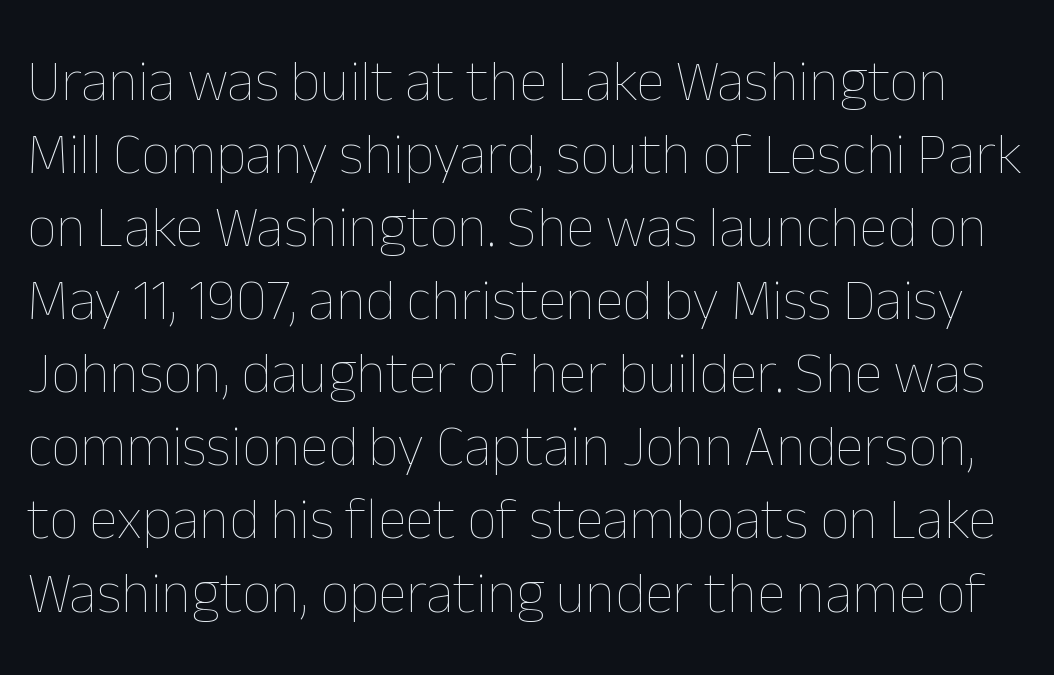
Upright lettering throughout. On a weight scale, this lands at 450 or below. The leading is moderate, giving the passage an even texture. Spacing between characters is what you'd get straight out of the box. Here the designer chose a conventional face with non-uniform glyph widths.
